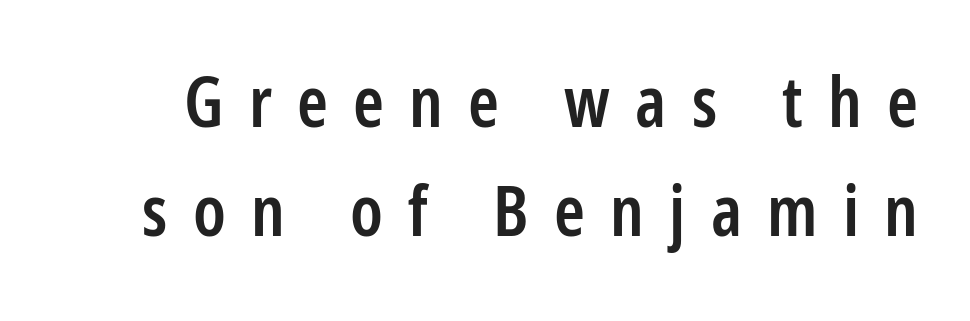
Q: Is the text bold? A: Semi-bold.
Q: Is the text italic (slanted)? A: No, it is upright.
Q: Is the typeface a serif or a sans-serif typeface? A: Sans-serif.
Q: Is the text underlined? A: No.
Q: Is the spacing between letters normal or unusually wide? A: Unusually wide.
Q: Is the spacing between lines tight, normal or loose? A: Normal.
Q: Width (condensed, normal, or wide)? A: Condensed.
Q: Stroke contrast? A: Low.
Q: x-height? A: Medium.
Q: Monospaced? A: No.
